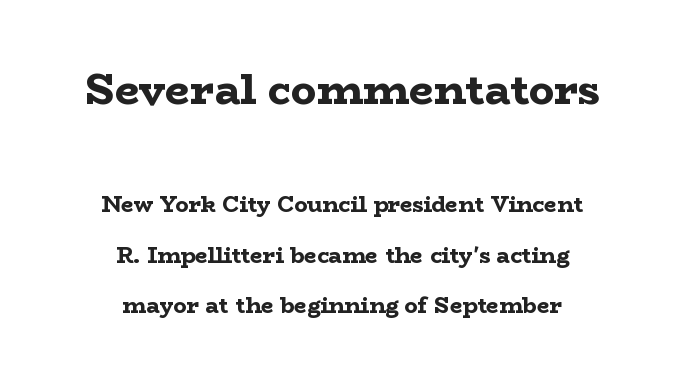
Quick note: not italic, upright. Small tapered or slab feet sit at the stroke ends, so this counts as serif. What weight is shown? A full bold with thick strokes. Teacher's note: observe the equal gaps on both sides — that is centered alignment.
